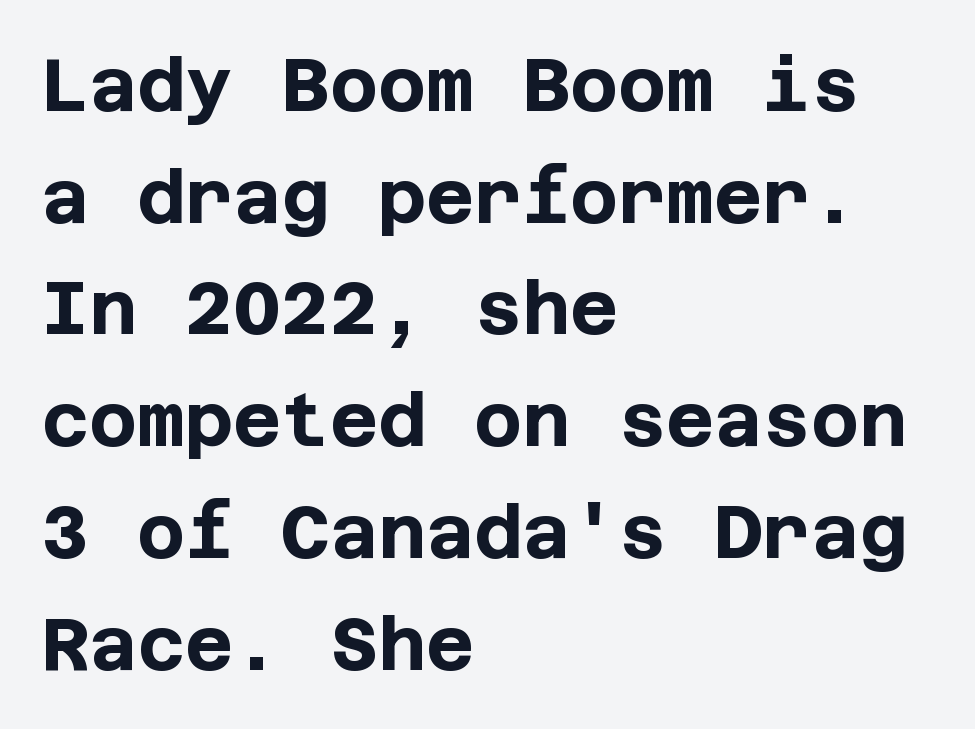
The image shows 74 px bold sans-serif type, upright; set left-aligned, normal line spacing (1.51x), normal letter spacing, not underlined; low stroke contrast and a large x-height.
